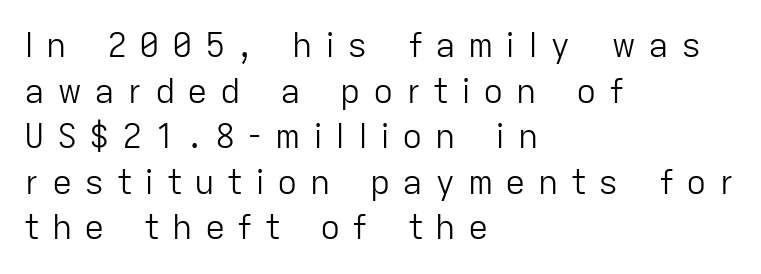
{"serif": "no", "italic": "no", "bold": "no", "weight": "light", "width": "normal", "stroke_contrast": "low", "x_height": "medium", "monospaced": "no", "underline": "no", "align": "left", "line_spacing": "normal", "line_spacing_ratio": 1.34, "letter_spacing": "wide", "letter_spacing_em": 0.36, "glyph_px": 34}
